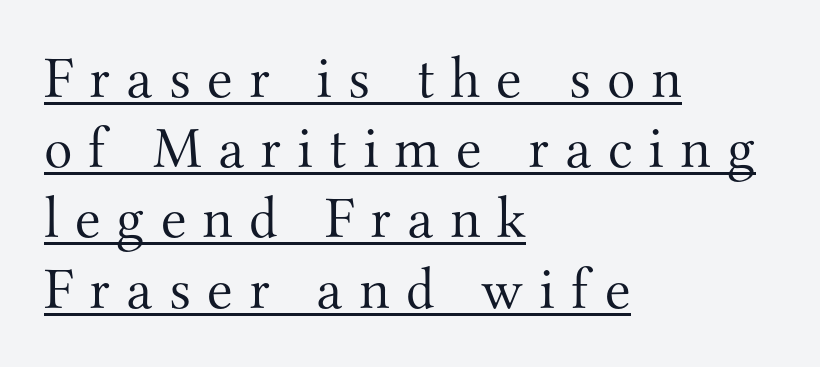
{"serif": "yes", "italic": "no", "bold": "no", "weight": "light", "width": "normal", "stroke_contrast": "medium", "x_height": "small", "monospaced": "no", "underline": "yes", "align": "left", "line_spacing_ratio": 1.19, "letter_spacing": "wide", "letter_spacing_em": 0.27, "glyph_px": 59}
